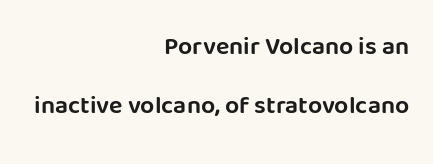
Horizontal bands of white between lines are thick stripes. Check under the words: just untouched page. Right-aligned paragraph, ragged on the left. In terms of letterspacing, this is plain default setting. The lettering stays uniformly vertical, giving the passage a roman look.
